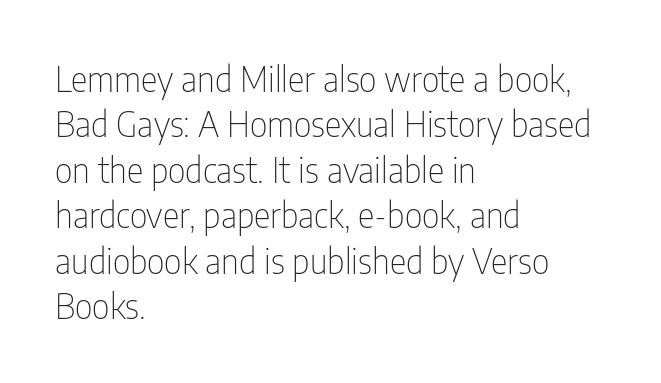
This sample uses plain, unmodified letter spacing. This sample has the flowing, uneven cadence of proportional lettering. The glyphs in this specimen are sans serif. If you drew a line through each stem, it would be perfectly vertical. The font is comparable to plain body text, perhaps lighter. Each new line begins a customary step beneath the previous one.
